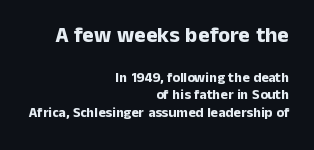
{"italic": "no", "bold": "yes", "underline": "no", "align": "right", "line_spacing": "normal", "line_spacing_ratio": 1.27, "letter_spacing": "normal", "letter_spacing_em": 0.0, "larger_block": "first", "size_ratio": 1.57, "glyph_px": 22}
